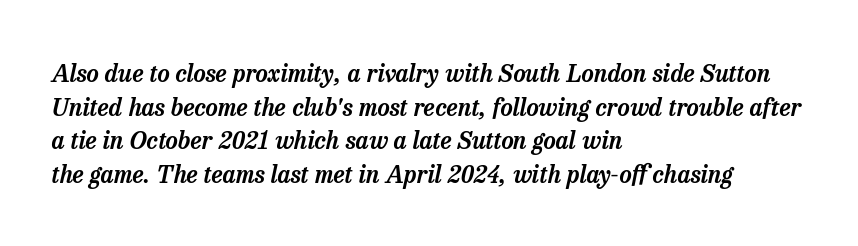
Q: Is the text italic (slanted)? A: Yes, it leans right by about 13 degrees.
Q: Is the text underlined? A: No.
Q: How is the paragraph aligned? A: Left-aligned.
Q: Is the spacing between letters normal or unusually wide? A: Normal.
Q: Is the spacing between lines tight, normal or loose? A: Normal.
